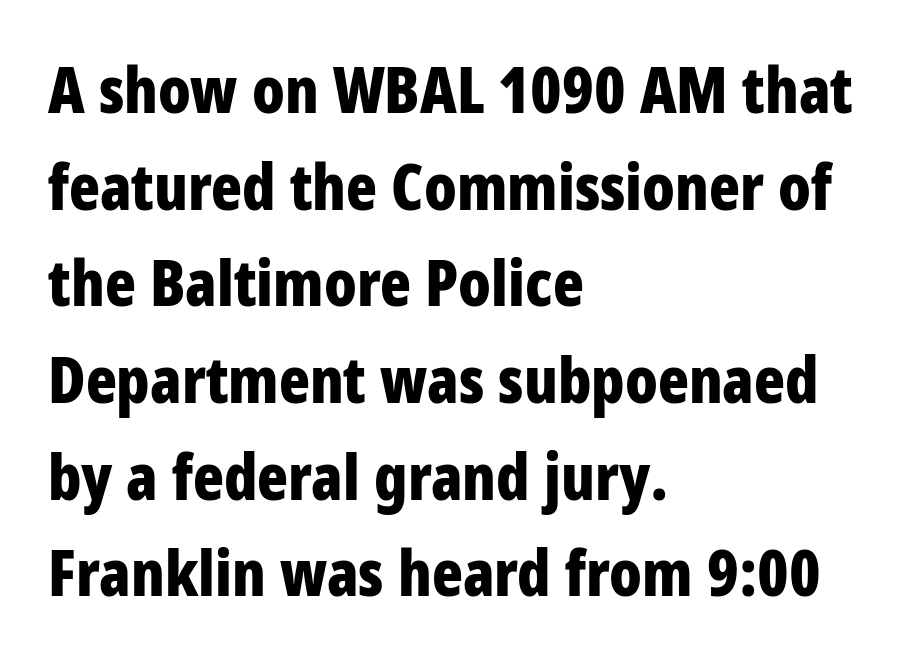
{"serif": "no", "italic": "no", "bold": "yes", "weight": "bold", "width": "condensed", "stroke_contrast": "low", "x_height": "large", "monospaced": "no", "underline": "no", "align": "left", "line_spacing": "normal", "line_spacing_ratio": 1.51, "letter_spacing": "normal", "letter_spacing_em": 0.0, "glyph_px": 64}
